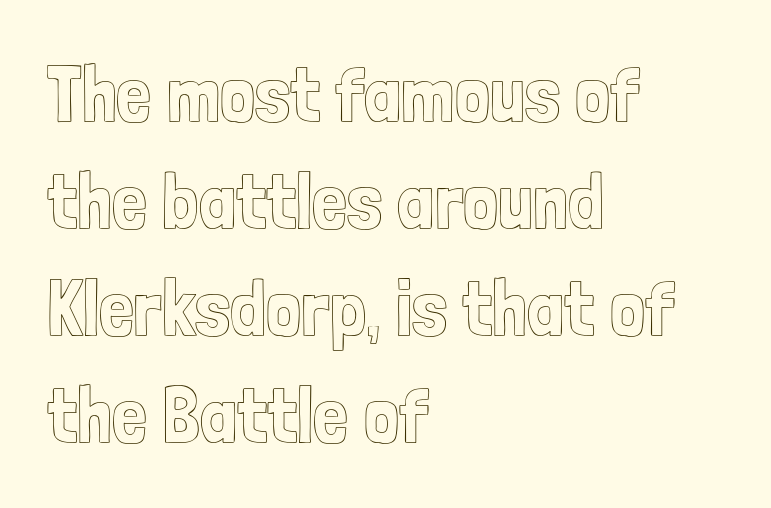
{"italic": "no", "width": "condensed", "x_height": "medium", "monospaced": "no", "underline": "no", "align": "left", "line_spacing": "normal", "line_spacing_ratio": 1.37, "letter_spacing": "normal", "letter_spacing_em": 0.0, "glyph_px": 78}
